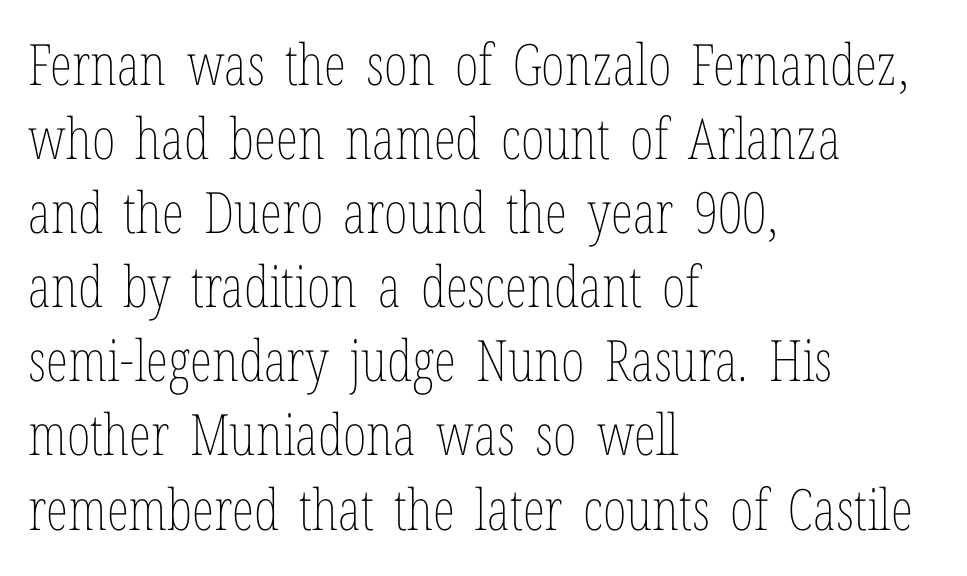
Posture: vertical. The tracking reads as untouched default to a designer's eye. A classic flush-left, rag-right setting is used for this passage. The face used here is proportionally spaced, like ordinary book or web type. The leading is moderate, giving the passage an even texture.
